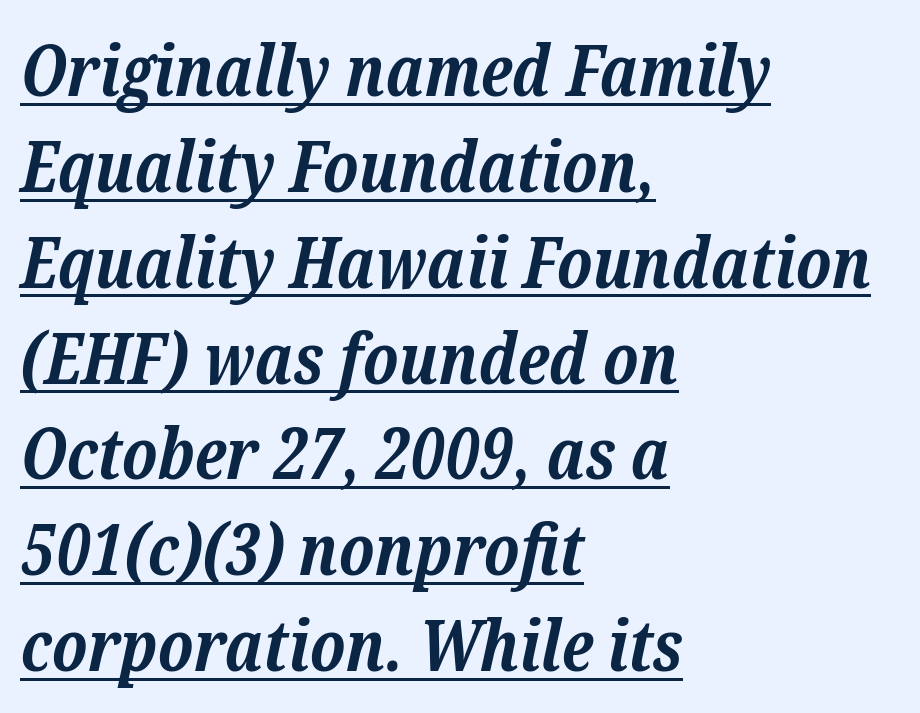
{"serif": "yes", "italic": "yes", "lean": "right", "slant_degrees": 12, "bold": "yes", "weight": "bold", "width": "normal", "stroke_contrast": "low", "x_height": "medium", "monospaced": "no", "underline": "yes", "align": "left", "line_spacing": "normal", "line_spacing_ratio": 1.35, "letter_spacing": "normal", "letter_spacing_em": 0.0, "glyph_px": 71}
